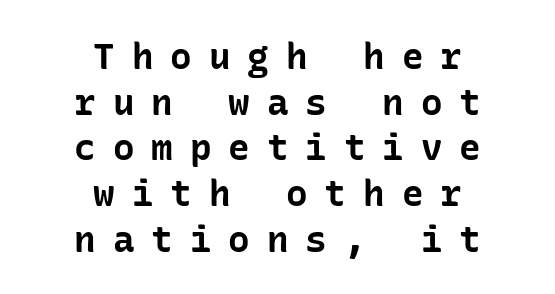
Letterform terminals end flat and unadorned throughout the passage. Every stem runs plumb, perpendicular to the baseline. Plain, unruled lines of type. Reading down the block, each line starts at a different indent, mirrored at its end. Look at the stroke-to-counter ratio: heavy, a bold.
